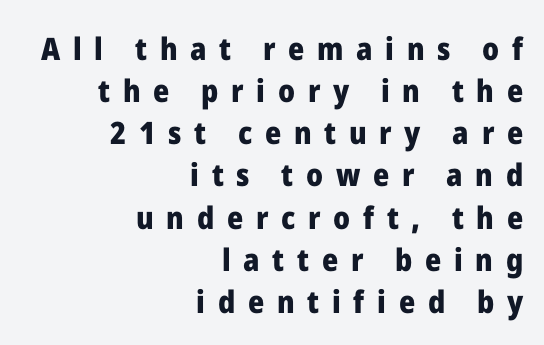
The image shows 31 px heavy sans-serif type, upright; set right-aligned, normal line spacing (1.36x), unusually wide letter spacing (+0.41 em), not underlined; low stroke contrast and a medium x-height.
